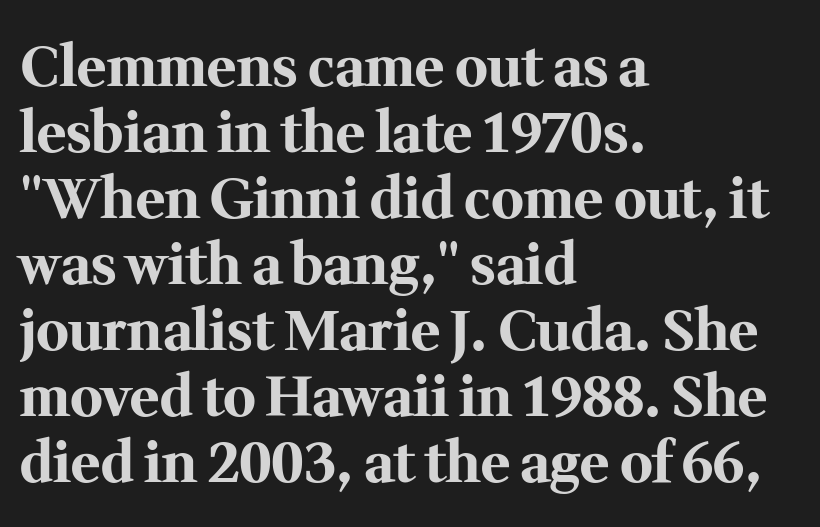
{"serif": "yes", "italic": "no", "bold": "yes", "weight": "bold", "width": "normal", "stroke_contrast": "medium", "x_height": "medium", "monospaced": "no", "underline": "no", "align": "left", "line_spacing_ratio": 1.2, "letter_spacing": "normal", "letter_spacing_em": 0.0, "glyph_px": 55}
